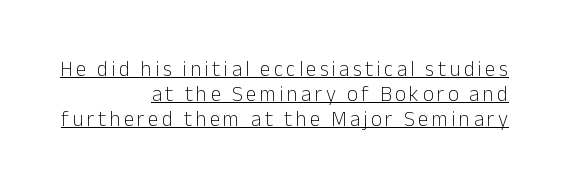
Q: Is the text bold? A: No.
Q: Is the text italic (slanted)? A: No, it is upright.
Q: Is the text underlined? A: Yes.
Q: How is the paragraph aligned? A: Right-aligned.
